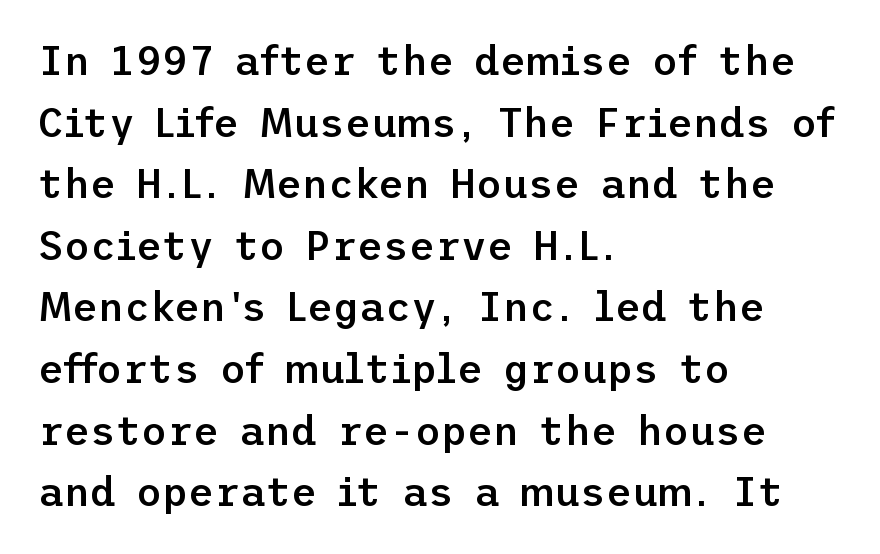
The image shows 40 px semibold sans-serif type, upright; set left-aligned, normal line spacing (1.54x), normal letter spacing, not underlined; low stroke contrast and a medium x-height.
